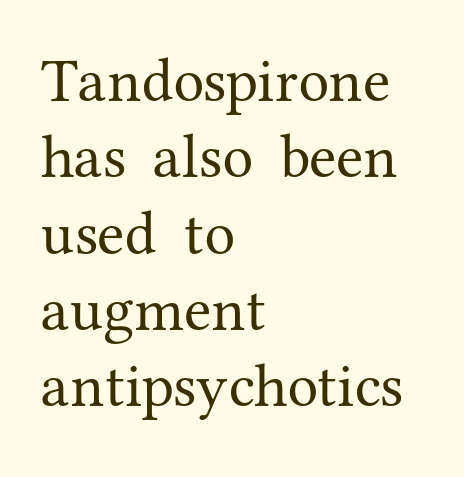
The image shows 62 px regular-weight serif type, upright; set left-aligned, line spacing 1.23x, normal letter spacing, not underlined; medium stroke contrast and a medium x-height.
